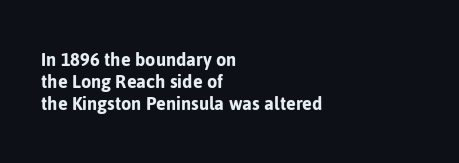
{"italic": "no", "underline": "no", "align": "left", "line_spacing": "tight", "line_spacing_ratio": 1.04, "letter_spacing": "normal", "letter_spacing_em": 0.0, "glyph_px": 21}
